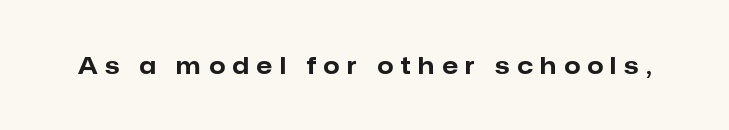
Q: Is the text bold? A: Yes.
Q: Is the text italic (slanted)? A: No, it is upright.
Q: Is the text underlined? A: No.
Q: Is the spacing between letters normal or unusually wide? A: Unusually wide.
